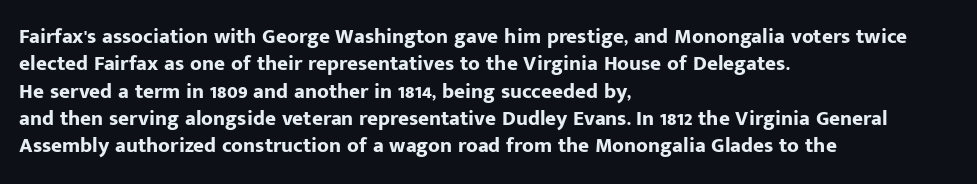
The image shows 21 px bold type, upright; set left-aligned, normal line spacing (1.3x), normal letter spacing, not underlined.
